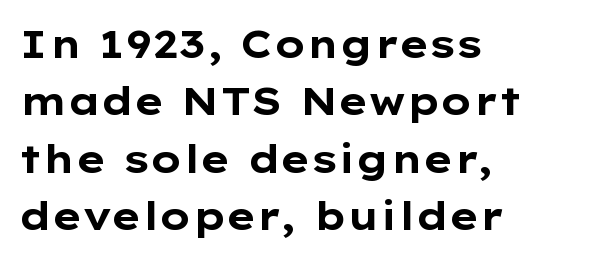
Q: Is the text bold? A: Yes.
Q: Is the text italic (slanted)? A: No, it is upright.
Q: Is the typeface a serif or a sans-serif typeface? A: Sans-serif.
Q: Is the text underlined? A: No.
Q: How is the paragraph aligned? A: Left-aligned.
Q: Is the spacing between letters normal or unusually wide? A: Normal.
Q: Is the spacing between lines tight, normal or loose? A: Normal.
Q: Width (condensed, normal, or wide)? A: Wide.
Q: Stroke contrast? A: Low.
Q: x-height? A: Medium.
Q: Monospaced? A: No.
